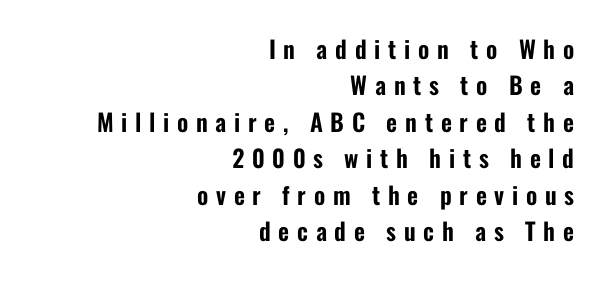
Honestly, the letter spacing is so wide it's the main thing you notice. Vertical strokes here are truly vertical. Nobody drew a line under any word here. The leading is moderate, giving the passage an even texture.
